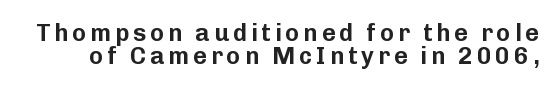
Q: Is the text italic (slanted)? A: No, it is upright.
Q: Is the text underlined? A: No.
Q: Is the spacing between lines tight, normal or loose? A: Tight.
